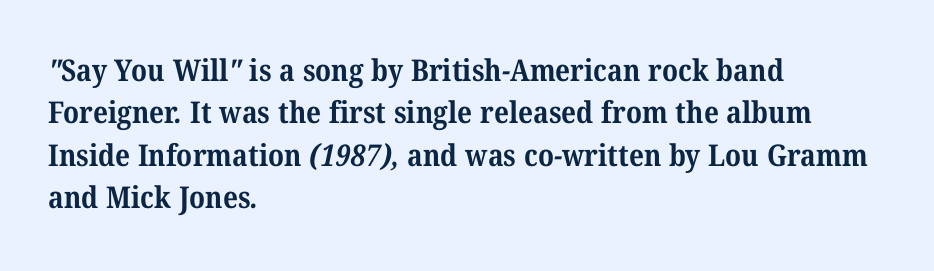
Typographic density is high because the face is bold. Line starts are locked; line ends wander. Looks like regular typesetting: each glyph gets only the width it needs. Is there much room between lines? A standard amount, neither cramped nor airy. Glance below the letters and you will spot only blank space.
